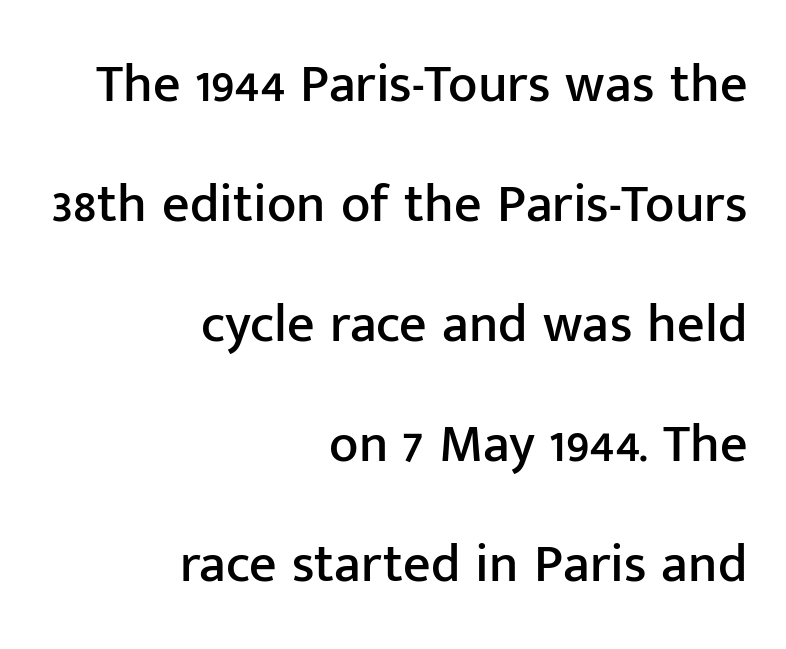
{"serif": "no", "italic": "no", "width": "normal", "stroke_contrast": "low", "x_height": "medium", "monospaced": "no", "underline": "no", "align": "right", "line_spacing": "loose", "line_spacing_ratio": 2.22, "letter_spacing": "normal", "letter_spacing_em": 0.0, "glyph_px": 54}
